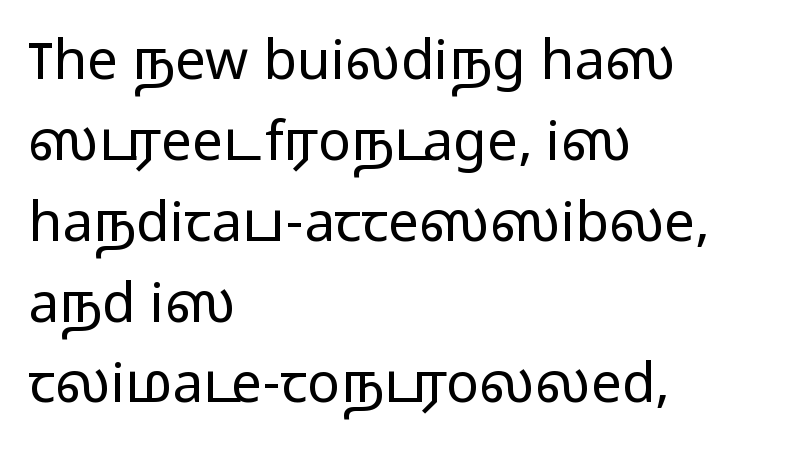
{"serif": "no", "italic": "no", "bold": "no", "weight": "light", "width": "wide", "stroke_contrast": "low", "x_height": "medium", "monospaced": "no", "underline": "no", "align": "left", "line_spacing": "normal", "line_spacing_ratio": 1.47, "letter_spacing": "normal", "letter_spacing_em": 0.0, "glyph_px": 55}
